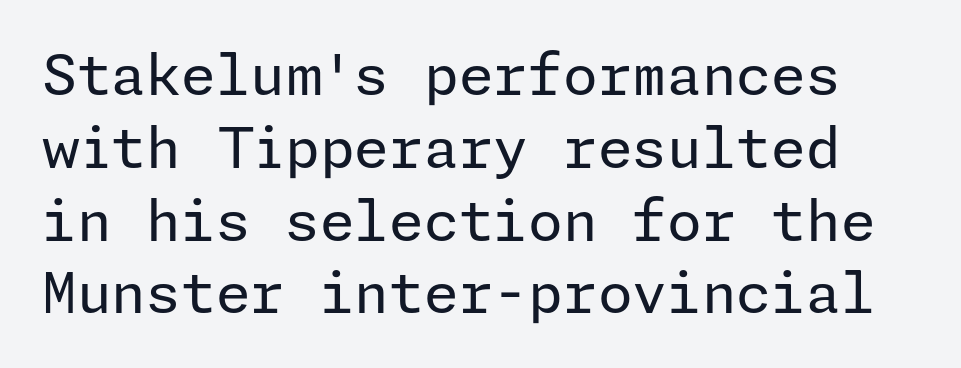
{"serif": "no", "italic": "no", "bold": "no", "weight": "regular", "width": "normal", "stroke_contrast": "low", "x_height": "medium", "underline": "no", "line_spacing": "normal", "line_spacing_ratio": 1.3, "letter_spacing": "normal", "letter_spacing_em": 0.0, "glyph_px": 56}
